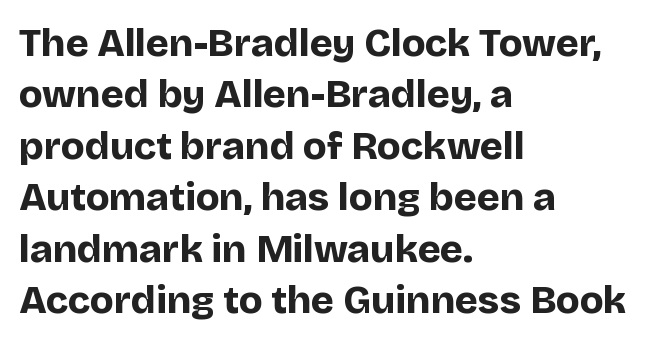
The image shows 39 px bold sans-serif type, upright; set left-aligned, normal line spacing (1.32x), normal letter spacing, not underlined; low stroke contrast and a large x-height.
